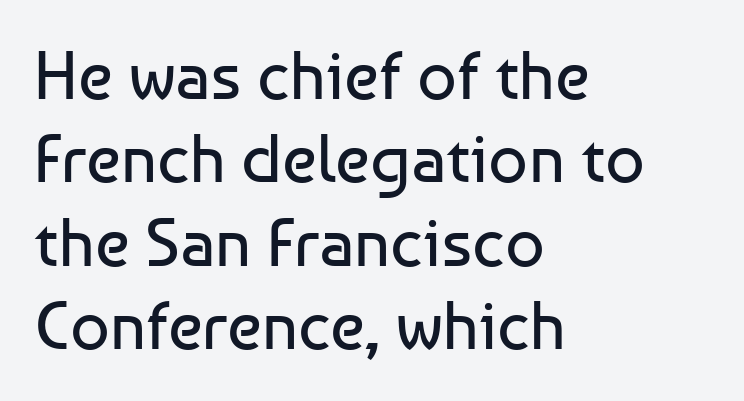
The gaps between neighbouring characters are ordinary and unremarkable. Descenders hang freely into open space. Upright lettering throughout. Serif or sans? Sans — the stroke terminals are bare. Counters stay open thanks to moderate or lighter strokes.
